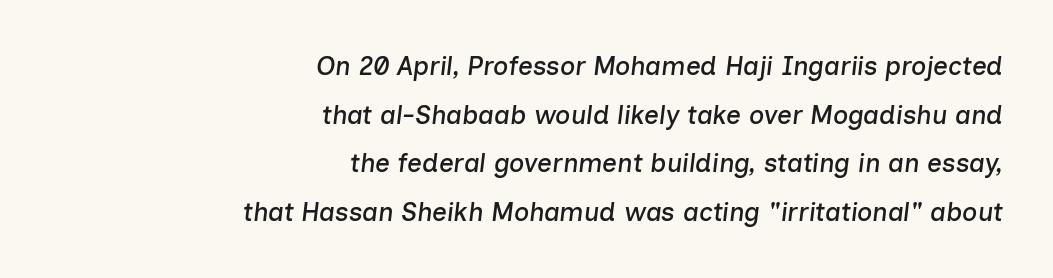
{"italic": "yes", "lean": "right", "slant_degrees": 7, "underline": "no", "align": "right", "line_spacing_ratio": 1.87, "letter_spacing": "normal", "letter_spacing_em": 0.0, "glyph_px": 26}
